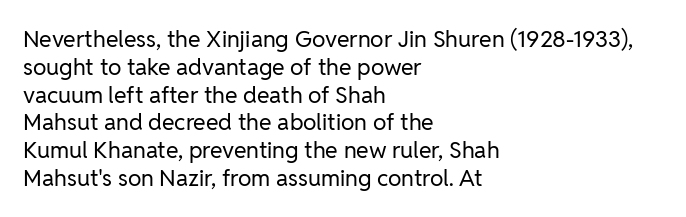
Q: Is the text bold? A: No.
Q: Is the text italic (slanted)? A: No, it is upright.
Q: Is the text underlined? A: No.
Q: How is the paragraph aligned? A: Left-aligned.
Q: Is the spacing between letters normal or unusually wide? A: Normal.
